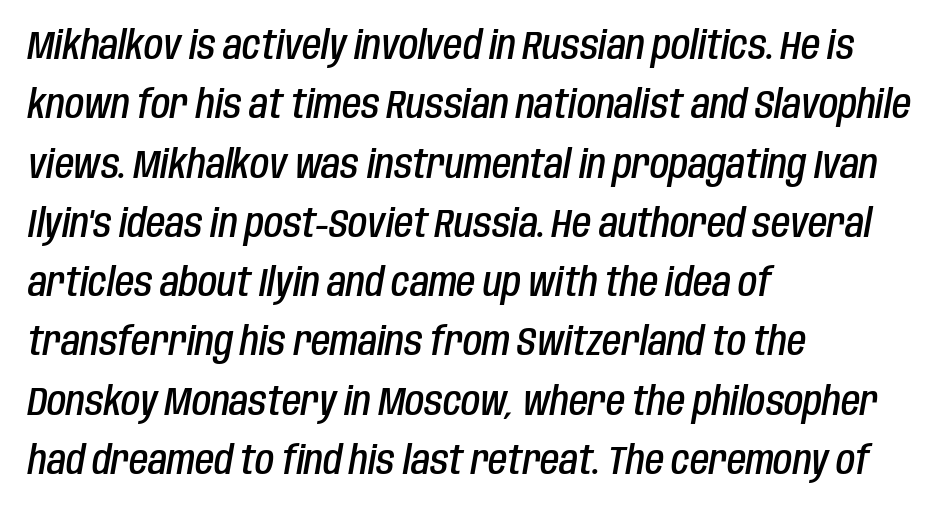
Q: Is the text bold? A: Semi-bold.
Q: Is the text italic (slanted)? A: Yes, it leans right by about 10 degrees.
Q: Is the text underlined? A: No.
Q: How is the paragraph aligned? A: Left-aligned.
Q: Is the spacing between letters normal or unusually wide? A: Normal.
Q: Is the spacing between lines tight, normal or loose? A: Normal.
Q: Width (condensed, normal, or wide)? A: Condensed.
Q: Stroke contrast? A: Low.
Q: x-height? A: Large.
Q: Monospaced? A: No.
